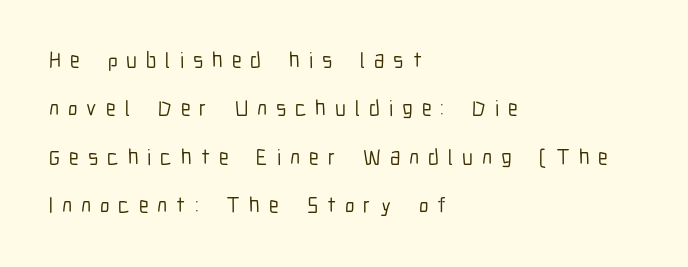
{"italic": "no", "underline": "no", "align": "left", "line_spacing": "loose", "line_spacing_ratio": 2.2, "letter_spacing": "wide", "letter_spacing_em": 0.41, "glyph_px": 22}
